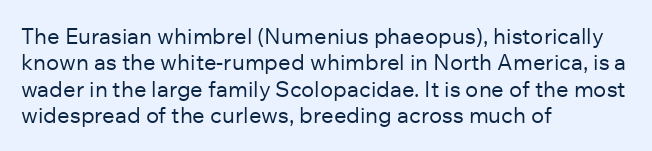
The image shows 22 px text type, upright; set left-aligned, line spacing 1.2x, normal letter spacing, not underlined.
